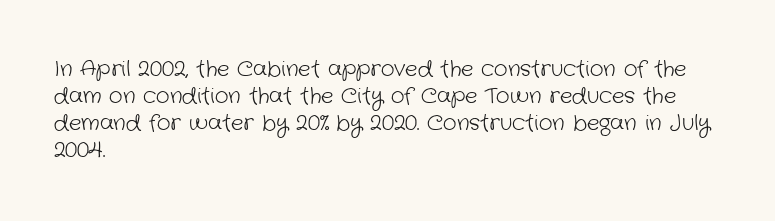
{"bold": "no", "underline": "no", "align": "left", "line_spacing": "normal", "line_spacing_ratio": 1.29, "letter_spacing": "normal", "letter_spacing_em": 0.0, "glyph_px": 21}
